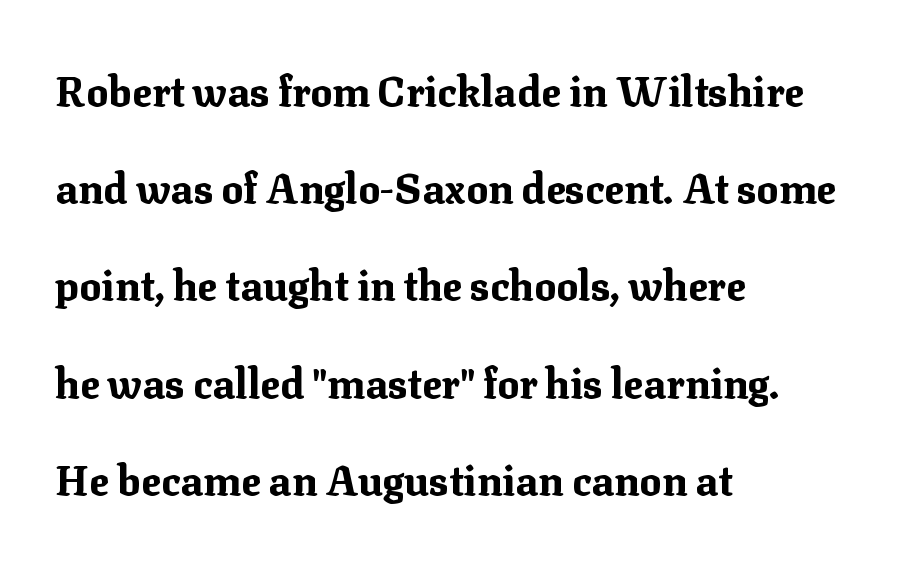
{"serif": "yes", "italic": "no", "bold": "yes", "weight": "bold", "width": "normal", "stroke_contrast": "medium", "x_height": "medium", "monospaced": "no", "underline": "no", "align": "left", "line_spacing": "loose", "line_spacing_ratio": 2.37, "letter_spacing": "normal", "letter_spacing_em": 0.0, "glyph_px": 41}
